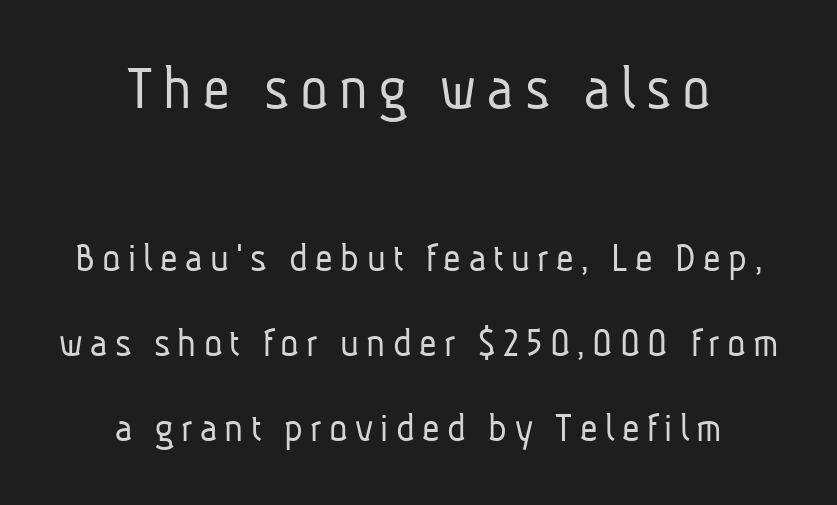
Stroke mass is kept to a normal reading level or below. Is this a fixed-width face? No — the glyphs have proportional, varying widths. The leading is generous, giving the passage an open texture. The typeface chosen for these lines omits serifs. Is the lower block the larger one? No — the upper block carries the bigger type. The text block is weighted toward neither margin, spreading evenly from the middle.
